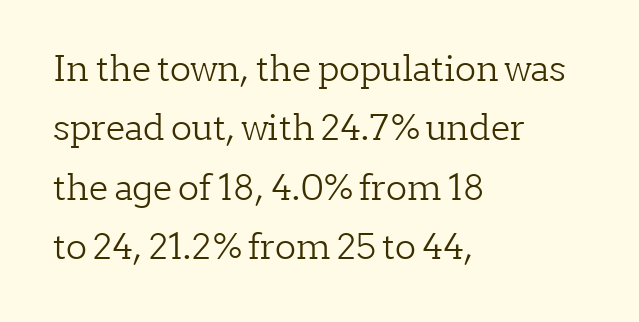
Underlining? Definitely not there. The passage shown is typed in a proportional face where columns would drift. Characters follow at the spacing the type designer built in. Line starts are locked; line ends wander. Style check: upright. The weight would be labelled regular, book, light, or lighter still.
